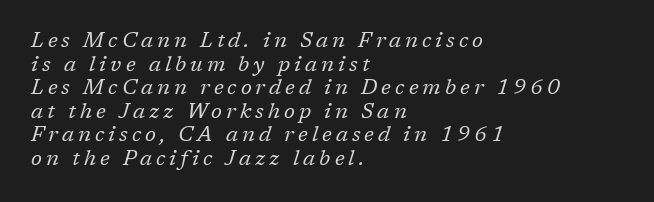
Q: Is the text bold? A: No.
Q: Is the text italic (slanted)? A: Yes, it leans right by about 17 degrees.
Q: Is the text underlined? A: No.
Q: How is the paragraph aligned? A: Left-aligned.
Q: Is the spacing between lines tight, normal or loose? A: Tight.
